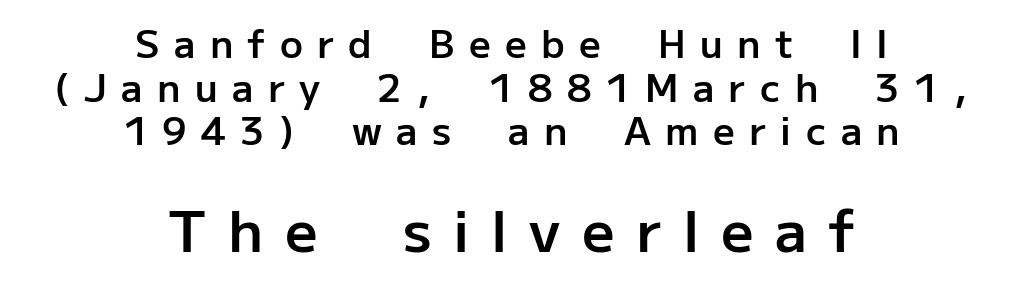
Q: Is the text bold? A: Semi-bold.
Q: Is the text italic (slanted)? A: No, it is upright.
Q: Is the typeface a serif or a sans-serif typeface? A: Sans-serif.
Q: Is the text underlined? A: No.
Q: How is the paragraph aligned? A: Centered.
Q: Is the spacing between letters normal or unusually wide? A: Unusually wide.
Q: Is the spacing between lines tight, normal or loose? A: Tight.
Q: Which block of text is set in a larger size, the first (top) or the second (bottom)? A: The second (bottom) one.
Q: Width (condensed, normal, or wide)? A: Normal.
Q: Stroke contrast? A: Low.
Q: x-height? A: Medium.
Q: Monospaced? A: No.
